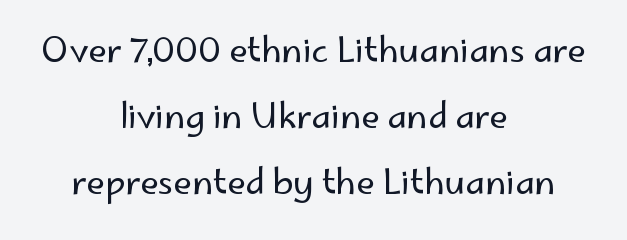
The image shows 34 px regular-weight sans-serif type, upright; set centered, loose line spacing (1.94x), normal letter spacing, not underlined; low stroke contrast and a small x-height.
